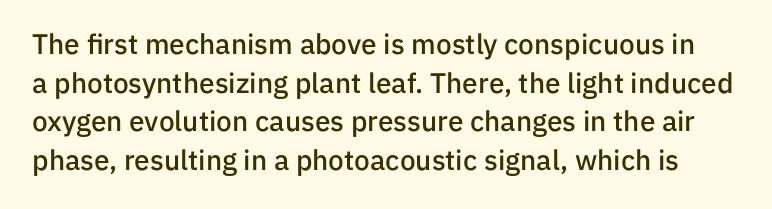
In terms of leading, this rendering sits right in the middle. The font's upright variant was chosen for this text. The foot of each line stays bare and open. The type family on display is of the sans-serif kind. The characters look somewhat weighty, a semibold short of true bold. Between one letter and the next there's only the usual sliver of space.
